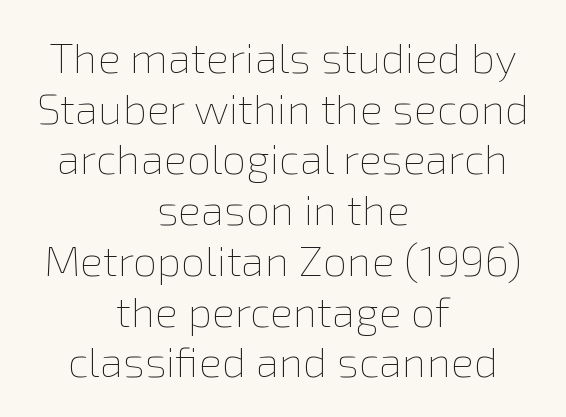
The image shows 43 px thin type, upright; set centered, line spacing 1.18x, normal letter spacing, not underlined; low stroke contrast and a medium x-height.
